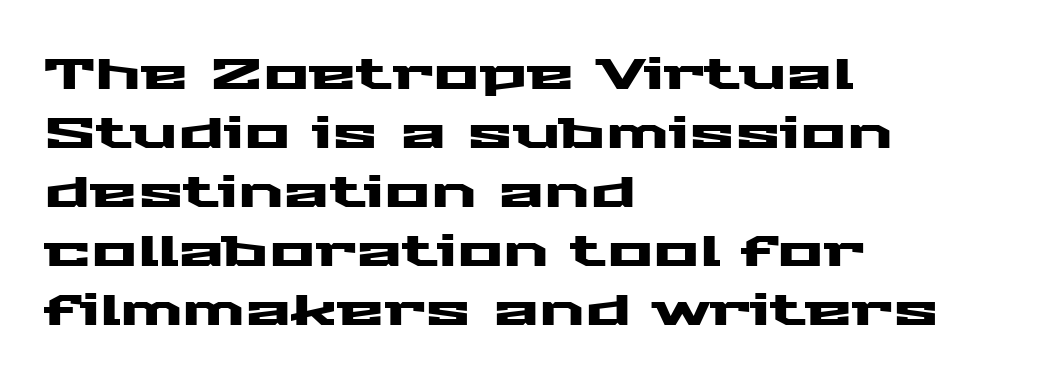
The image shows 43 px wide sans-serif type, upright; set left-aligned, normal line spacing (1.37x), normal letter spacing, not underlined; medium stroke contrast and a medium x-height.
